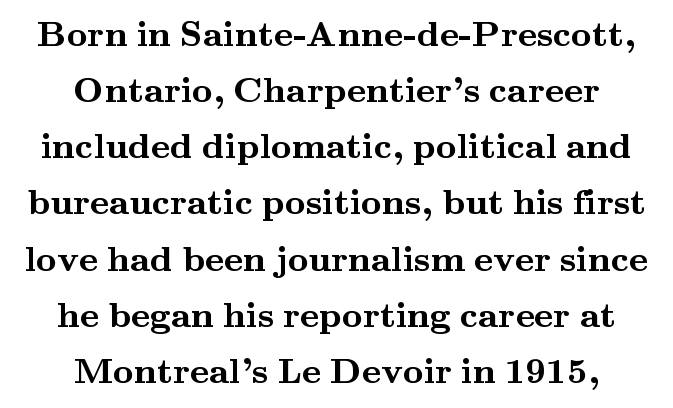
The image shows 36 px semibold, wide serif type, upright; set centered, normal line spacing (1.56x), normal letter spacing, not underlined; medium stroke contrast and a small x-height.
